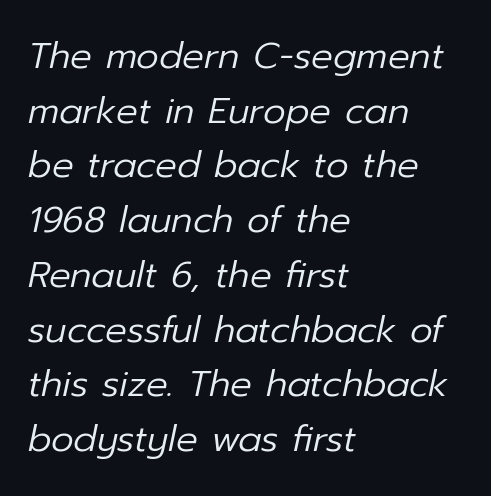
{"italic": "yes", "lean": "right", "slant_degrees": 12, "bold": "no", "weight": "regular", "width": "normal", "stroke_contrast": "low", "x_height": "medium", "monospaced": "no", "underline": "no", "align": "left", "line_spacing": "normal", "line_spacing_ratio": 1.52, "letter_spacing": "normal", "letter_spacing_em": 0.0, "glyph_px": 36}
